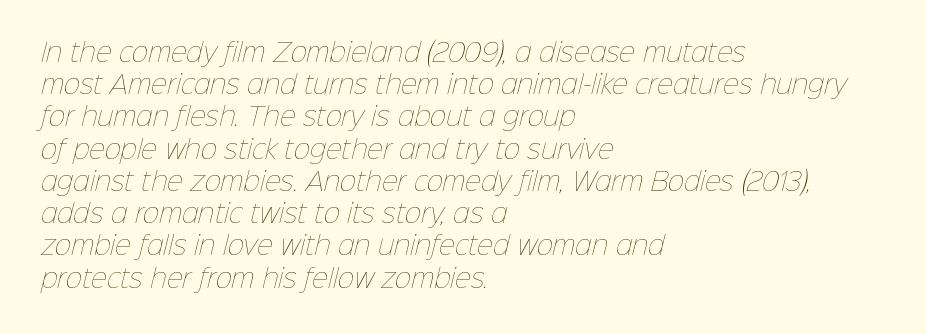
The image shows 25 px text type; set left-aligned, normal line spacing (1.29x), normal letter spacing, not underlined.
